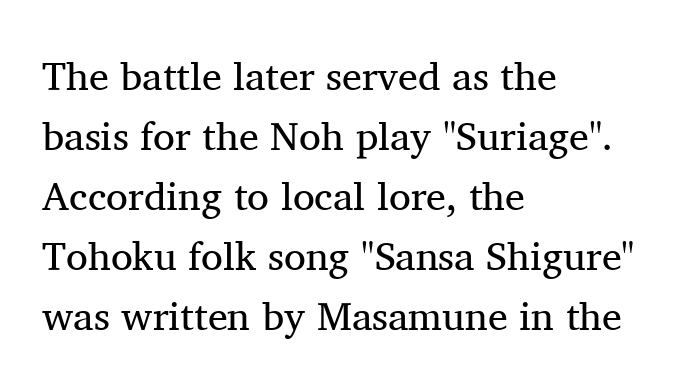
{"serif": "yes", "italic": "no", "bold": "no", "weight": "regular", "width": "normal", "stroke_contrast": "medium", "x_height": "medium", "monospaced": "no", "underline": "no", "align": "left", "line_spacing": "normal", "line_spacing_ratio": 1.5, "letter_spacing": "normal", "letter_spacing_em": 0.0, "glyph_px": 40}
